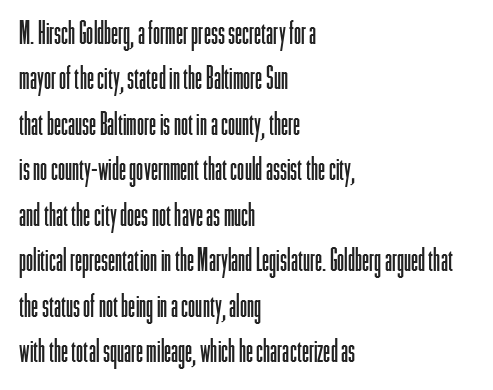
Q: Is the text bold? A: No.
Q: Is the text italic (slanted)? A: No, it is upright.
Q: Is the typeface a serif or a sans-serif typeface? A: Sans-serif.
Q: Is the text underlined? A: No.
Q: How is the paragraph aligned? A: Left-aligned.
Q: Is the spacing between letters normal or unusually wide? A: Normal.
Q: Is the spacing between lines tight, normal or loose? A: Normal.
Q: Width (condensed, normal, or wide)? A: Condensed.
Q: Stroke contrast? A: Low.
Q: x-height? A: Medium.
Q: Monospaced? A: No.
